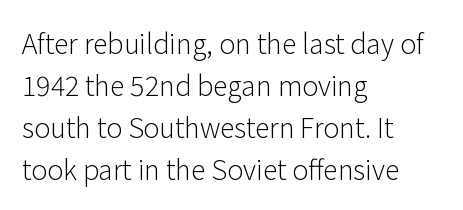
{"italic": "no", "bold": "no", "underline": "no", "align": "left", "line_spacing": "normal", "line_spacing_ratio": 1.55, "letter_spacing": "normal", "letter_spacing_em": 0.0, "glyph_px": 27}
